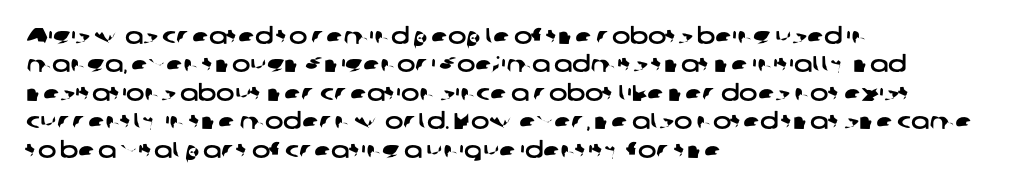
The image shows 22 px text type; set left-aligned, normal line spacing (1.29x), normal letter spacing, not underlined.
